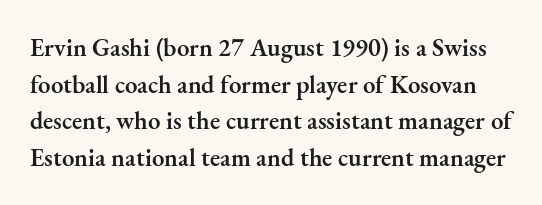
The image shows 25 px text type, upright; set normal line spacing (1.47x), normal letter spacing, not underlined.
